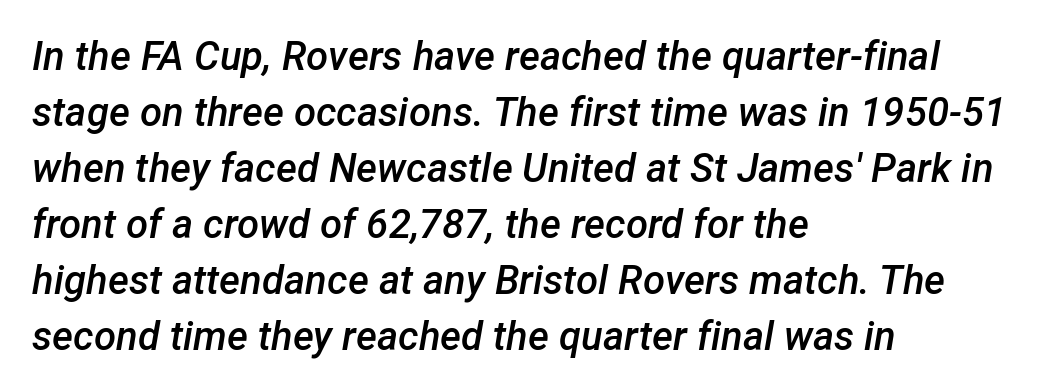
Q: Is the text bold? A: Semi-bold.
Q: Is the text italic (slanted)? A: Yes, it leans right by about 12 degrees.
Q: Is the text underlined? A: No.
Q: How is the paragraph aligned? A: Left-aligned.
Q: Is the spacing between letters normal or unusually wide? A: Normal.
Q: Is the spacing between lines tight, normal or loose? A: Normal.
Q: Width (condensed, normal, or wide)? A: Normal.
Q: Stroke contrast? A: Low.
Q: x-height? A: Medium.
Q: Monospaced? A: No.
